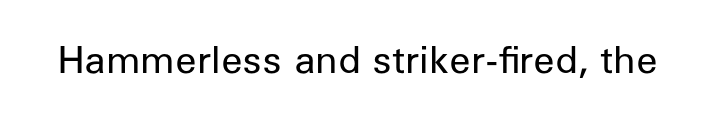
The image shows 38 px regular-weight sans-serif type, upright; set normal letter spacing, not underlined; low stroke contrast and a medium x-height.
